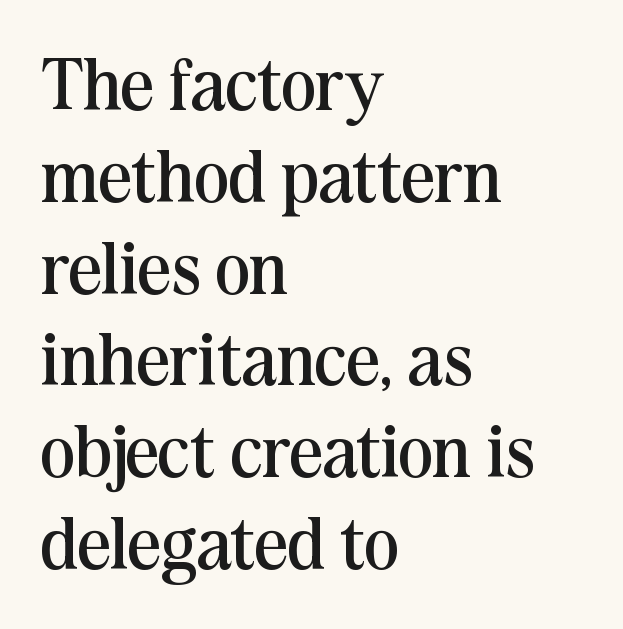
{"serif": "yes", "italic": "no", "bold": "no", "weight": "regular", "width": "normal", "stroke_contrast": "medium", "x_height": "medium", "monospaced": "no", "underline": "no", "align": "left", "line_spacing_ratio": 1.24, "letter_spacing": "normal", "letter_spacing_em": 0.0, "glyph_px": 74}
